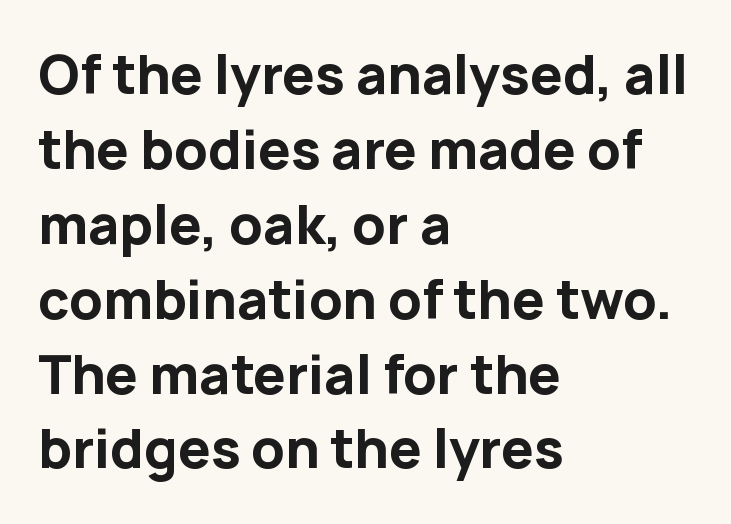
Q: Is the text bold? A: Yes.
Q: Is the text italic (slanted)? A: No, it is upright.
Q: Is the typeface a serif or a sans-serif typeface? A: Sans-serif.
Q: Is the text underlined? A: No.
Q: How is the paragraph aligned? A: Left-aligned.
Q: Is the spacing between letters normal or unusually wide? A: Normal.
Q: Is the spacing between lines tight, normal or loose? A: Normal.
Q: Width (condensed, normal, or wide)? A: Normal.
Q: Stroke contrast? A: Low.
Q: x-height? A: Medium.
Q: Monospaced? A: No.
